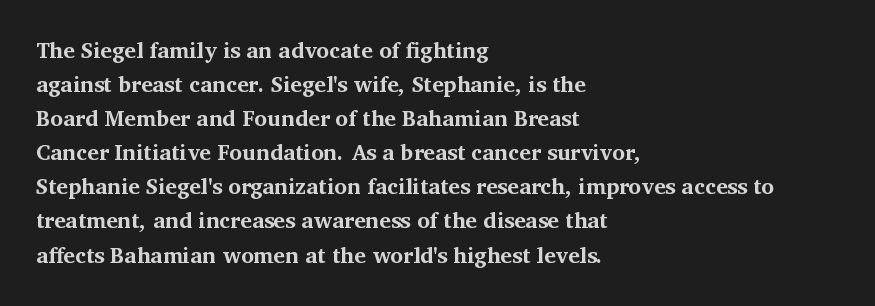
Underline: absent. Default kerning and tracking; the words read as compact shapes. Successive baselines arrive at the customary interval. You can tell it's not italic because the verticals are truly vertical. One-word summary of the alignment: left. These lines carry a lot of weight — the face is fully bold.
